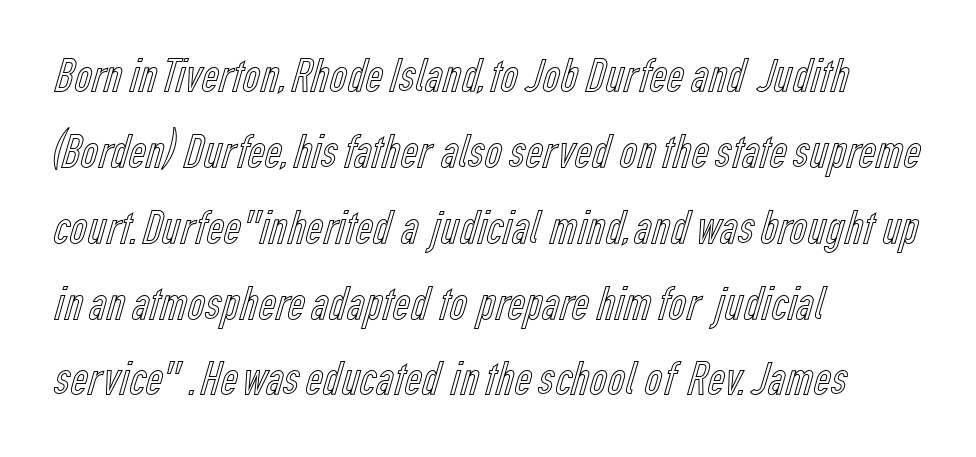
Typeset ragged right — the left edge is the straight one. Looks like regular typesetting: each glyph gets only the width it needs. No word sits above an underline.
